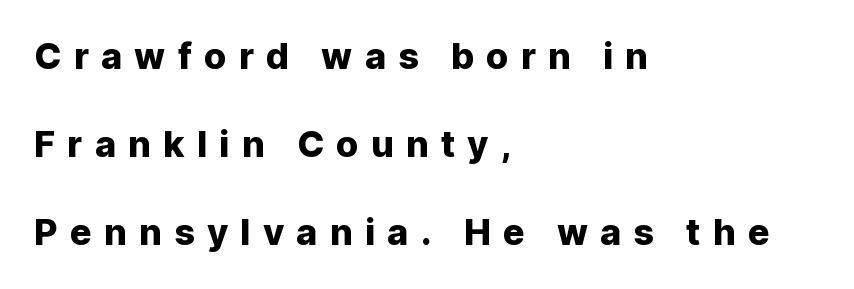
Q: Is the text italic (slanted)? A: No, it is upright.
Q: Is the typeface a serif or a sans-serif typeface? A: Sans-serif.
Q: Is the text underlined? A: No.
Q: How is the paragraph aligned? A: Left-aligned.
Q: Is the spacing between letters normal or unusually wide? A: Unusually wide.
Q: Is the spacing between lines tight, normal or loose? A: Loose.
Q: Width (condensed, normal, or wide)? A: Normal.
Q: Stroke contrast? A: Low.
Q: x-height? A: Medium.
Q: Monospaced? A: No.
